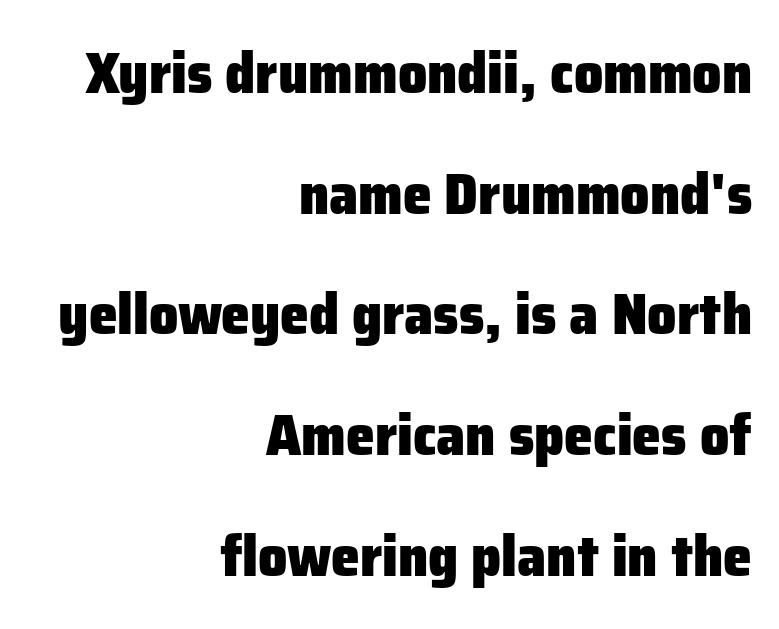
Vertically, the passage feels expansive, rows floating well apart. Italic: no, the glyphs are upright roman. Nobody touched the tracking dial on this one. Visually the block forms a straight wall on the right and a jagged coastline on the left. Bold? Absolutely — the strokes are thick and heavy.
